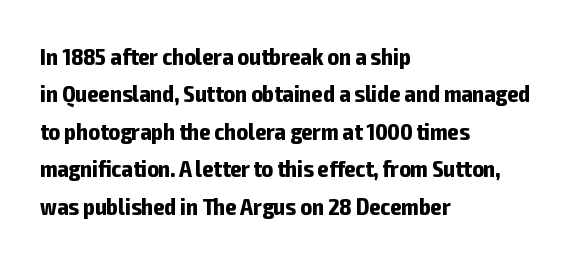
{"italic": "no", "bold": "yes", "underline": "no", "align": "left", "line_spacing": "normal", "line_spacing_ratio": 1.56, "letter_spacing": "normal", "letter_spacing_em": 0.0, "glyph_px": 24}
